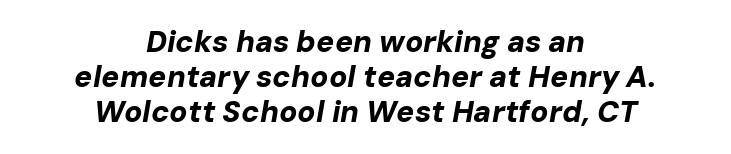
Q: Is the text bold? A: Yes.
Q: Is the text italic (slanted)? A: Yes, it leans right by about 10 degrees.
Q: Is the text underlined? A: No.
Q: How is the paragraph aligned? A: Centered.
Q: Is the spacing between letters normal or unusually wide? A: Normal.
Q: Width (condensed, normal, or wide)? A: Normal.
Q: Stroke contrast? A: Low.
Q: x-height? A: Medium.
Q: Monospaced? A: No.
